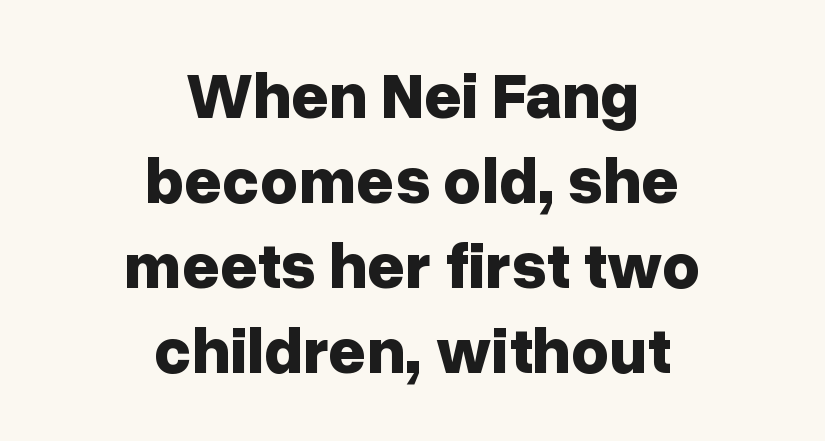
These lines keep a tight, regular rhythm from letter to letter. The strip under each line holds only bare page. No italicization has been applied; the sample stays upright. This block has exactly the height ordinary leading produces. Line starts and ends both wander, symmetrically.
